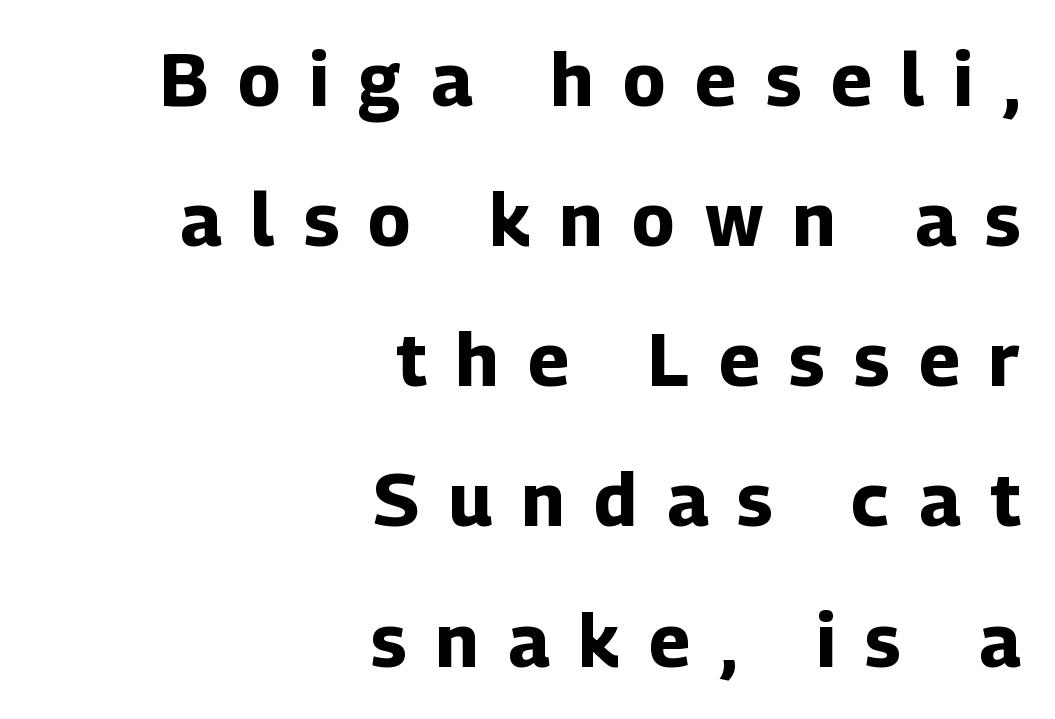
The zone under the glyphs is completely vacant. Line ends are locked; line starts wander. Leading is clearly above the norm, producing a sparse column. A full-strength bold gives these letters their thick strokes. The type sits square on the baseline with zero lean. The rendering uses natural spacing where letterforms have individual widths.
